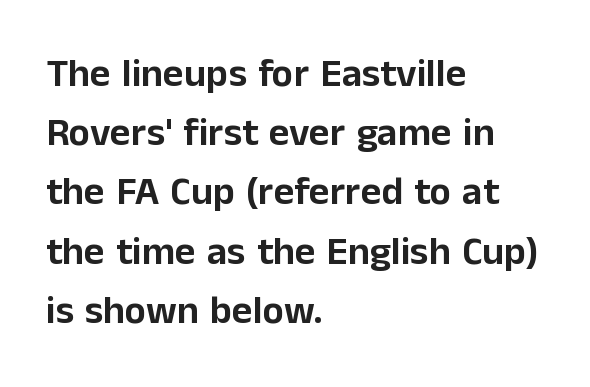
The image shows 40 px sans-serif type, upright; set left-aligned, normal line spacing (1.48x), normal letter spacing, not underlined; low stroke contrast and a medium x-height.
